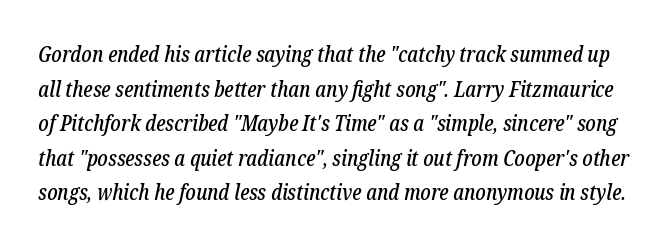
{"italic": "yes", "lean": "right", "slant_degrees": 12, "underline": "no", "line_spacing": "normal", "line_spacing_ratio": 1.57, "letter_spacing": "normal", "letter_spacing_em": 0.0, "glyph_px": 22}
